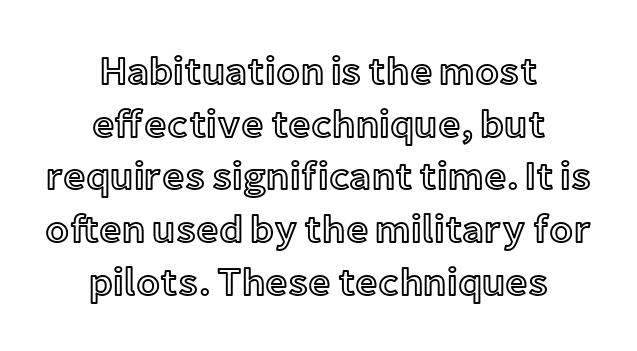
Line spacing here is normal. Spacing verdict: proportional, widths tailored to each character. A centered setting, common on invitations and titles, is used for this passage. Decoration check: the copy has no underline. Is there any slant? The stems are plumb. The face used here is rendered with its standard letterfit.
